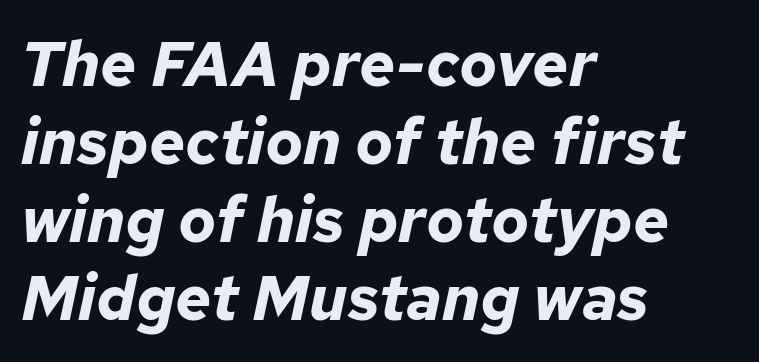
The image shows 63 px bold type, italic (leaning right); set left-aligned, line spacing 1.24x, normal letter spacing, not underlined; low stroke contrast and a medium x-height.
